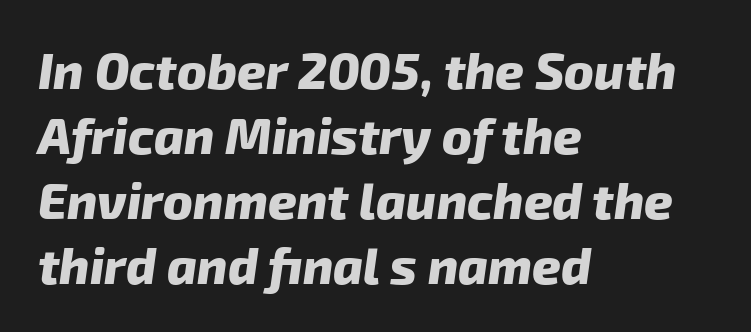
Regarding leading, the lines here are spaced in the standard way. This sample uses a sans-serif face. Short note: letters normally spaced. The ragged edge is on the right, which tells us the setting is flush left. The passage shown is typed in a proportional face where columns would drift. Unmarked baselines from the first word to the last.
